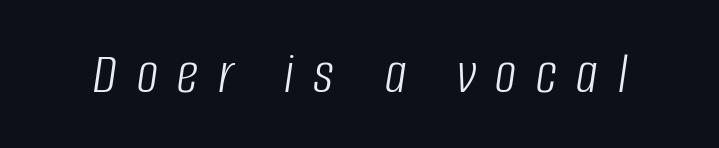
The image shows 60 px light, condensed type, italic (leaning right); set unusually wide letter spacing (+0.33 em), not underlined; low stroke contrast and a large x-height.
